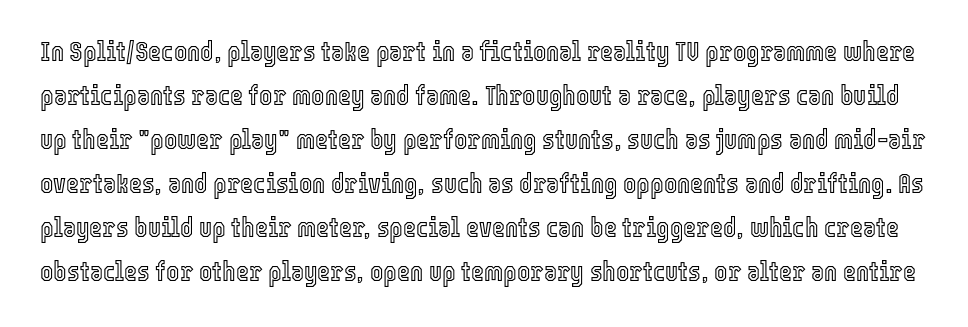
{"italic": "no", "width": "condensed", "x_height": "medium", "monospaced": "no", "underline": "no", "line_spacing": "normal", "line_spacing_ratio": 1.57, "letter_spacing": "normal", "letter_spacing_em": 0.0, "glyph_px": 28}
